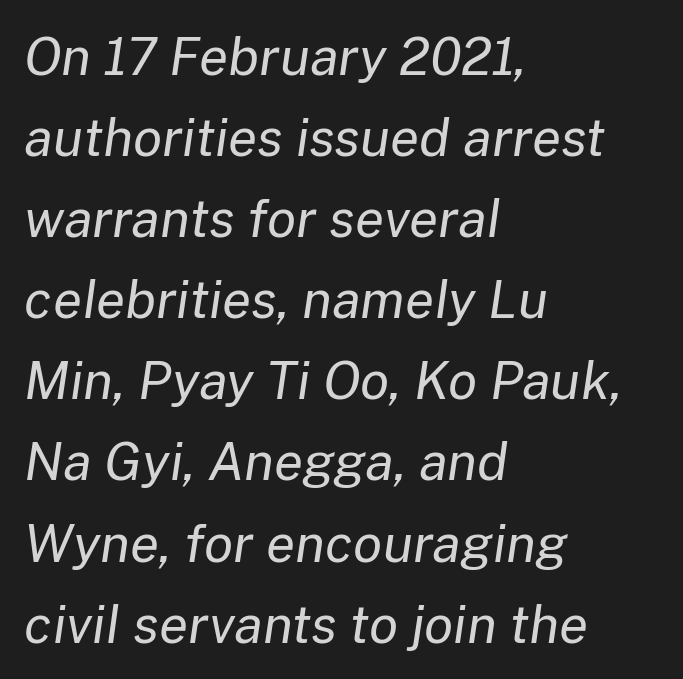
{"italic": "yes", "lean": "right", "slant_degrees": 8, "bold": "no", "weight": "regular", "width": "normal", "stroke_contrast": "low", "x_height": "medium", "monospaced": "no", "underline": "no", "align": "left", "line_spacing": "normal", "line_spacing_ratio": 1.53, "letter_spacing": "normal", "letter_spacing_em": 0.0, "glyph_px": 53}
